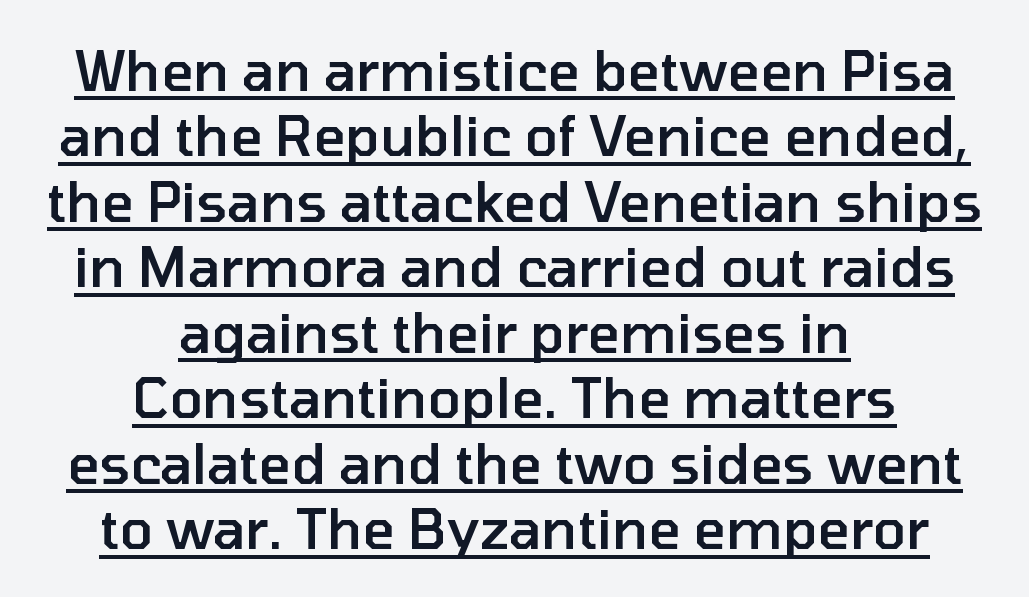
The specimen includes a rule beneath the text block's lines. Notice the strokes are somewhat thickened but not fully heavy: this is a semibold. The type is set solid horizontally, with unmodified tracking. The letters carry no serifs — their stems end cleanly without finishing strokes. Proportional: the letters do not fall into vertical columns. This is the regular roman posture of the typeface.
